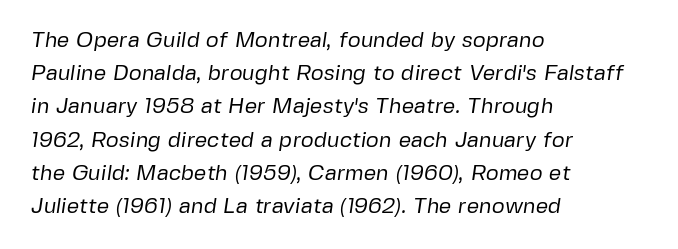
The image shows 22 px text type; set left-aligned, normal line spacing (1.51x), normal letter spacing, not underlined.
